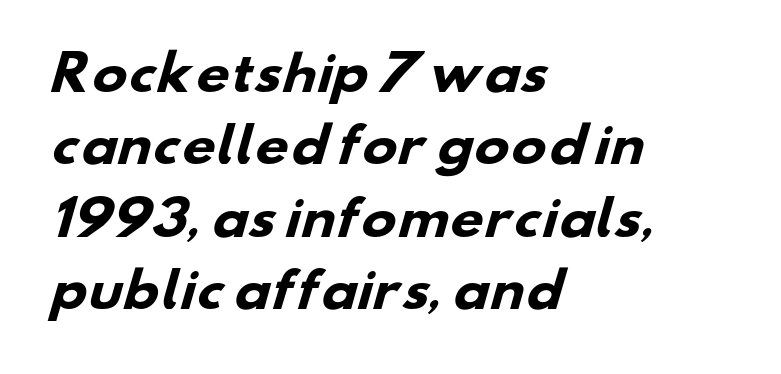
Q: Is the text bold? A: Yes.
Q: Is the typeface a serif or a sans-serif typeface? A: Sans-serif.
Q: Is the text underlined? A: No.
Q: How is the paragraph aligned? A: Left-aligned.
Q: Is the spacing between letters normal or unusually wide? A: Normal.
Q: Is the spacing between lines tight, normal or loose? A: Normal.
Q: Width (condensed, normal, or wide)? A: Wide.
Q: Stroke contrast? A: Low.
Q: x-height? A: Small.
Q: Monospaced? A: No.
